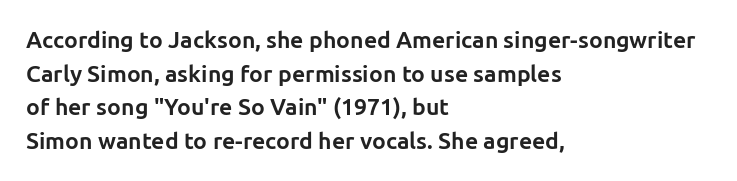
The image shows 23 px bold type, upright; set left-aligned, normal line spacing (1.46x), normal letter spacing, not underlined.
